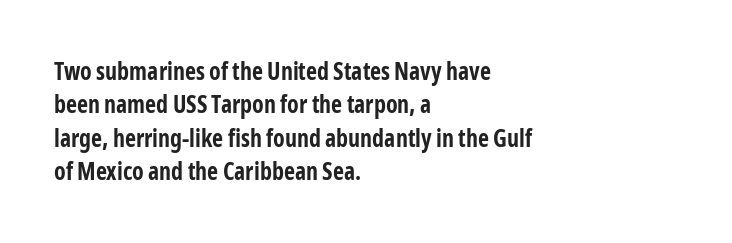
The image shows 24 px bold type, upright; set left-aligned, normal line spacing (1.39x), normal letter spacing, not underlined.
